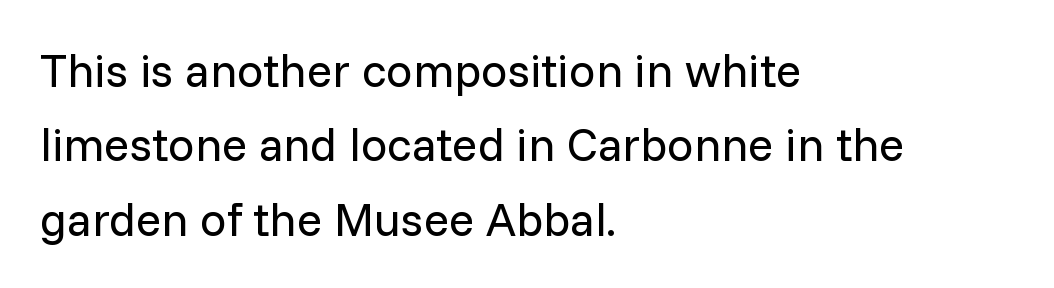
The letters sit at their default tracking, neither squeezed nor spread. The type sits square on the baseline with zero lean. Stems here are at most as thick as an everyday book face. A typesetter would label this face a sans.
